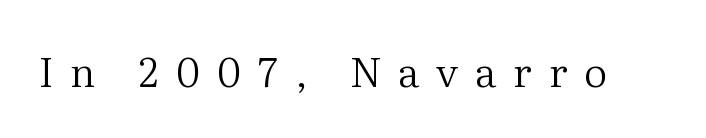
The image shows 41 px regular-weight serif type, upright; set unusually wide letter spacing (+0.41 em), not underlined; medium stroke contrast and a medium x-height.
